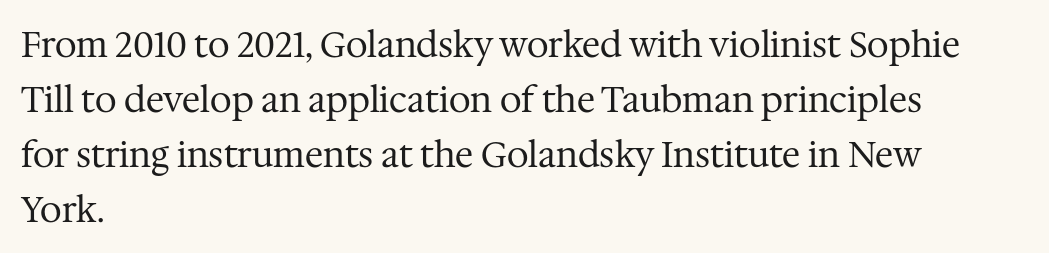
{"serif": "yes", "italic": "no", "bold": "no", "weight": "regular", "width": "normal", "stroke_contrast": "medium", "x_height": "medium", "monospaced": "no", "underline": "no", "align": "left", "line_spacing": "normal", "line_spacing_ratio": 1.57, "letter_spacing": "normal", "letter_spacing_em": 0.0, "glyph_px": 35}
